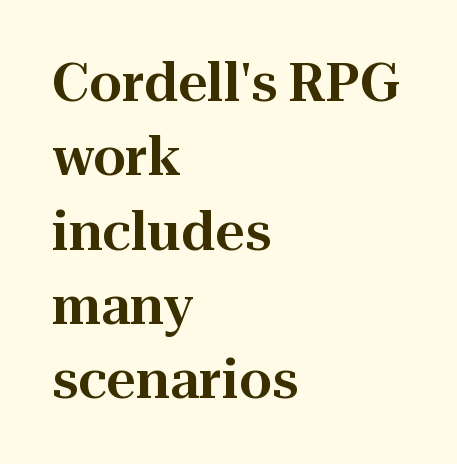
{"serif": "yes", "italic": "no", "width": "normal", "stroke_contrast": "high", "x_height": "medium", "monospaced": "no", "underline": "no", "align": "left", "line_spacing": "normal", "line_spacing_ratio": 1.43, "letter_spacing": "normal", "letter_spacing_em": 0.0, "glyph_px": 52}
